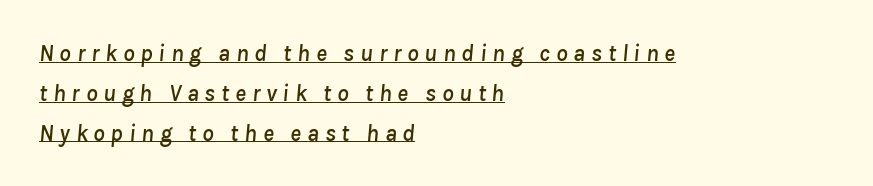
{"italic": "yes", "lean": "right", "slant_degrees": 8, "underline": "yes", "align": "left", "line_spacing_ratio": 1.73, "letter_spacing": "wide", "letter_spacing_em": 0.25, "glyph_px": 23}
